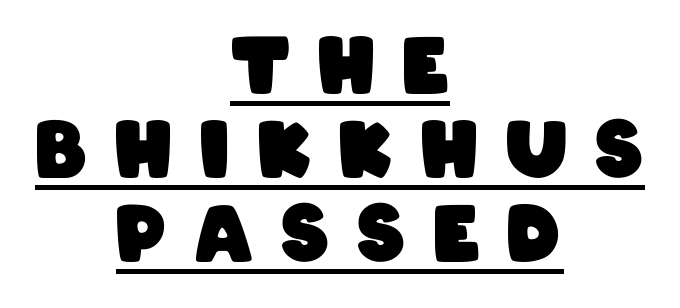
{"serif": "no", "bold": "yes", "weight": "heavy", "width": "condensed", "stroke_contrast": "low", "x_height": "large", "monospaced": "no", "underline": "yes", "align": "center", "line_spacing": "tight", "line_spacing_ratio": 1.09, "letter_spacing": "wide", "letter_spacing_em": 0.36, "glyph_px": 77}
